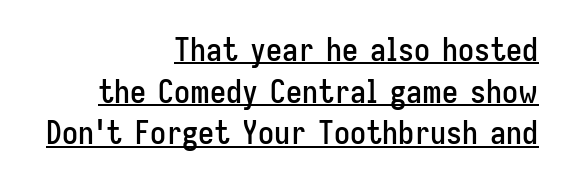
{"serif": "no", "italic": "no", "width": "condensed", "stroke_contrast": "low", "x_height": "medium", "monospaced": "no", "underline": "yes", "align": "right", "line_spacing": "normal", "line_spacing_ratio": 1.3, "letter_spacing": "normal", "letter_spacing_em": 0.0, "glyph_px": 32}
